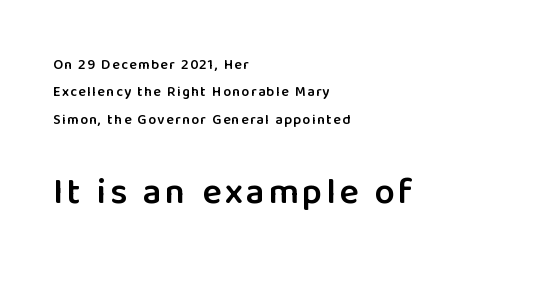
Q: Is the text bold? A: Semi-bold.
Q: Is the text italic (slanted)? A: No, it is upright.
Q: Is the typeface a serif or a sans-serif typeface? A: Sans-serif.
Q: Is the text underlined? A: No.
Q: How is the paragraph aligned? A: Left-aligned.
Q: Is the spacing between lines tight, normal or loose? A: Loose.
Q: Which block of text is set in a larger size, the first (top) or the second (bottom)? A: The second (bottom) one.
Q: Width (condensed, normal, or wide)? A: Normal.
Q: Stroke contrast? A: Low.
Q: x-height? A: Medium.
Q: Monospaced? A: No.
